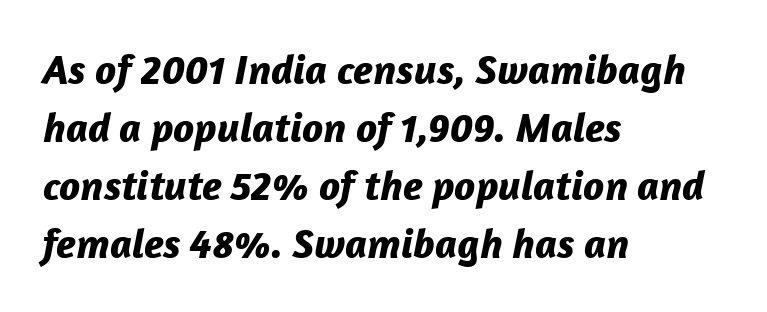
{"italic": "yes", "lean": "right", "slant_degrees": 12, "bold": "yes", "weight": "bold", "width": "normal", "stroke_contrast": "low", "x_height": "medium", "monospaced": "no", "underline": "no", "align": "left", "line_spacing": "normal", "line_spacing_ratio": 1.38, "letter_spacing": "normal", "letter_spacing_em": 0.0, "glyph_px": 42}
